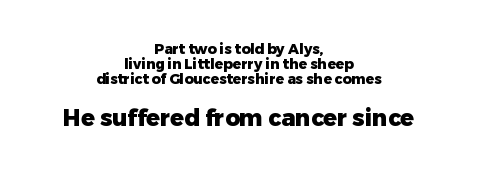
The following chunk of copy outweighs the initial chunk in type size. Underlining? Definitely not there. The tracking reads as untouched default to a designer's eye. Notice how descenders almost collide with the ascenders below — that's tight leading. Leftover space on each line is divided equally before and after the words.
